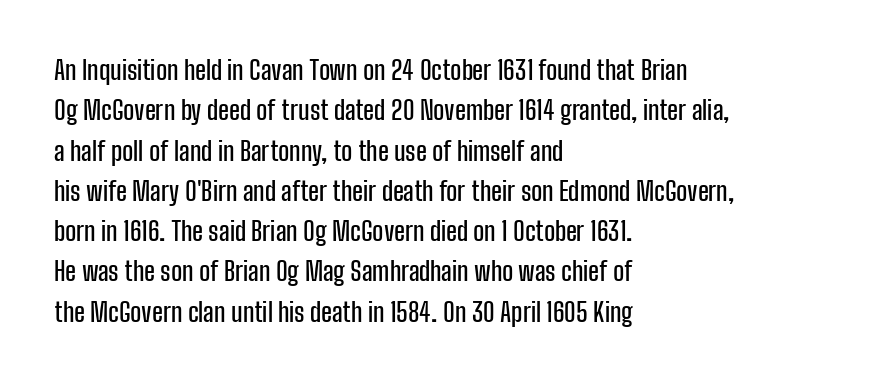
Q: Is the text italic (slanted)? A: No, it is upright.
Q: Is the text underlined? A: No.
Q: How is the paragraph aligned? A: Left-aligned.
Q: Is the spacing between letters normal or unusually wide? A: Normal.
Q: Is the spacing between lines tight, normal or loose? A: Normal.
